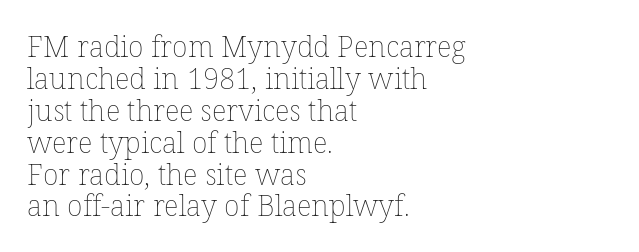
Q: Is the text bold? A: No.
Q: Is the text italic (slanted)? A: No, it is upright.
Q: Is the text underlined? A: No.
Q: How is the paragraph aligned? A: Left-aligned.
Q: Is the spacing between letters normal or unusually wide? A: Normal.
Q: Is the spacing between lines tight, normal or loose? A: Tight.
Q: Width (condensed, normal, or wide)? A: Normal.
Q: Stroke contrast? A: Low.
Q: x-height? A: Medium.
Q: Monospaced? A: No.
